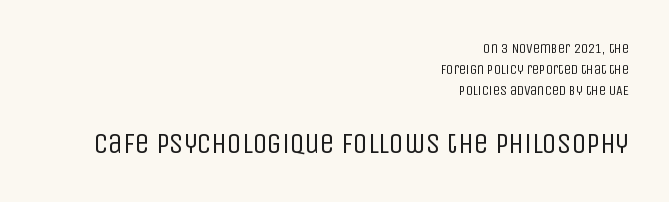
Note the varied advance widths — an 'i' is clearly narrower than an 'm'. The composition opens small and finishes big. Stem width sits at or under what a default text font uses. Compared with typical paragraphs, the rows here are spaced about the same.
